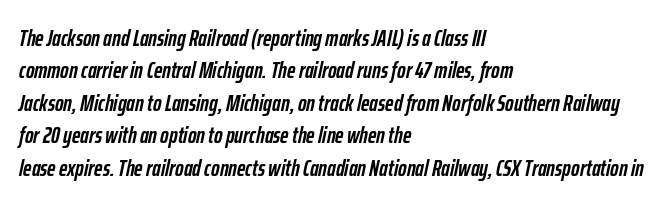
The image shows 23 px bold type, italic (leaning right); set left-aligned, normal line spacing (1.41x), normal letter spacing, not underlined.
